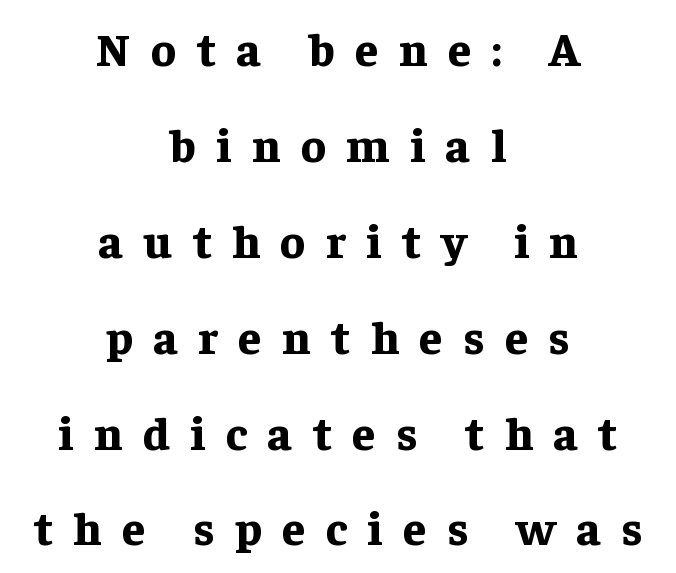
Q: Is the text bold? A: Yes.
Q: Is the text italic (slanted)? A: No, it is upright.
Q: Is the typeface a serif or a sans-serif typeface? A: Serif.
Q: Is the text underlined? A: No.
Q: How is the paragraph aligned? A: Centered.
Q: Is the spacing between letters normal or unusually wide? A: Unusually wide.
Q: Is the spacing between lines tight, normal or loose? A: Loose.
Q: Width (condensed, normal, or wide)? A: Normal.
Q: Stroke contrast? A: Low.
Q: x-height? A: Medium.
Q: Monospaced? A: No.
